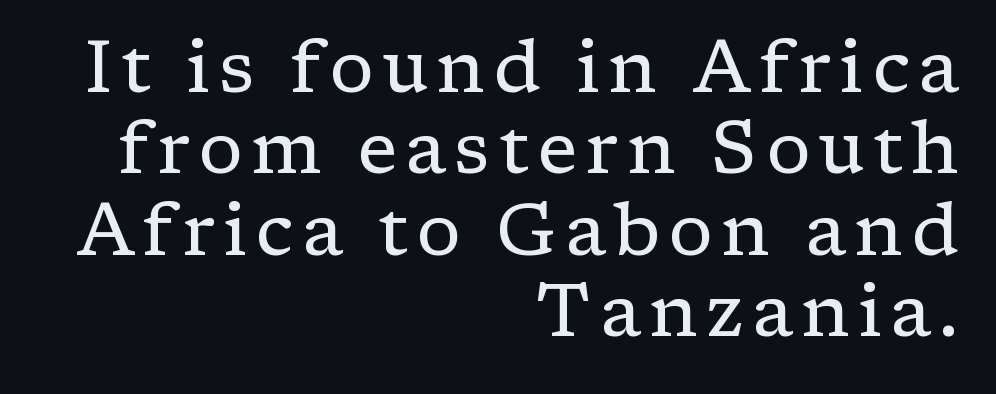
{"serif": "yes", "italic": "no", "bold": "no", "weight": "regular", "width": "normal", "stroke_contrast": "low", "x_height": "medium", "monospaced": "no", "underline": "no", "align": "right", "line_spacing": "tight", "line_spacing_ratio": 1.1, "glyph_px": 74}
